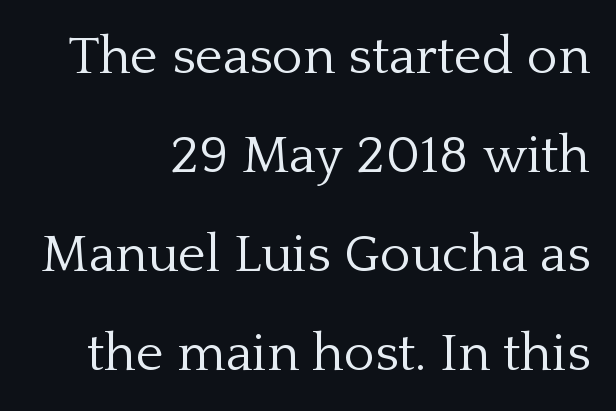
Q: Is the text bold? A: No.
Q: Is the text italic (slanted)? A: No, it is upright.
Q: Is the typeface a serif or a sans-serif typeface? A: Serif.
Q: Is the text underlined? A: No.
Q: How is the paragraph aligned? A: Right-aligned.
Q: Is the spacing between letters normal or unusually wide? A: Normal.
Q: Width (condensed, normal, or wide)? A: Normal.
Q: Stroke contrast? A: Low.
Q: x-height? A: Medium.
Q: Monospaced? A: No.
